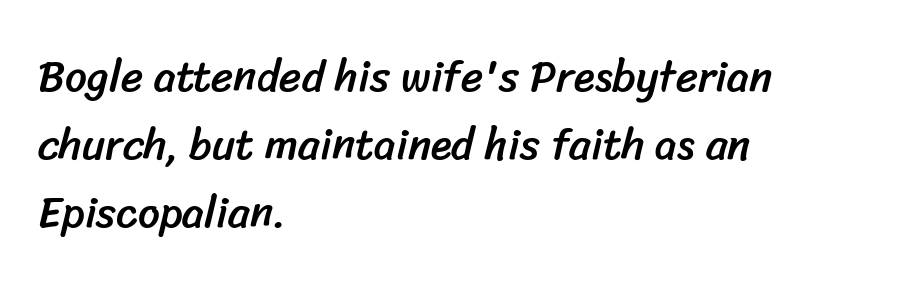
Reading down the column, the eye jumps a familiar distance to each next line. Type style note: lacks serifs. Alignment: flush left. Note the varied advance widths — an 'i' is clearly narrower than an 'm'. No word sits above an underline. Inter-character spacing is left at the font's built-in metrics.
